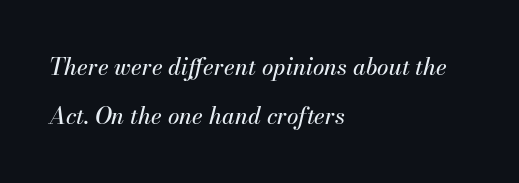
Tall strokes in this sample are angled rather than plumb. The paragraph shown leans on its left margin. Short note: letters normally spaced. Vertical spacing — loose. A bare baseline throughout the passage.
